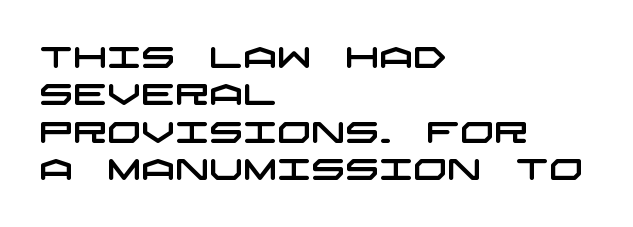
{"serif": "no", "width": "wide", "stroke_contrast": "low", "x_height": "large", "underline": "no", "align": "left", "line_spacing": "normal", "line_spacing_ratio": 1.25, "letter_spacing": "normal", "letter_spacing_em": 0.0, "glyph_px": 30}
